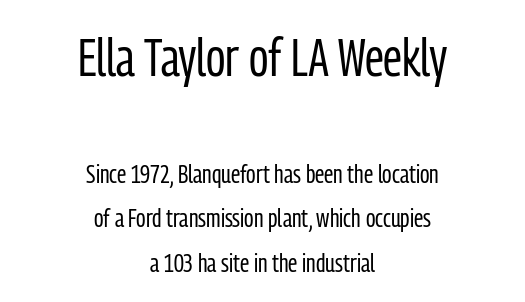
Beneath every word, the page is bare. Letters have the restrained weight of plain body copy at most. A typesetter would call this proportional, since set widths differ per character. This sample uses a sans-serif face.
